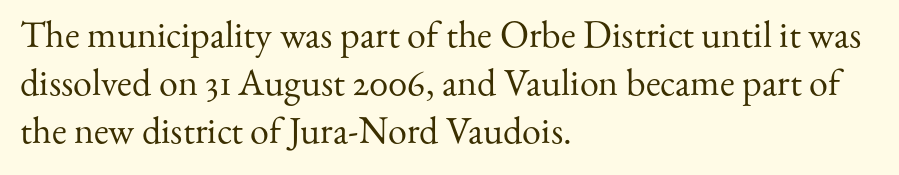
{"serif": "yes", "italic": "no", "bold": "no", "weight": "regular", "width": "normal", "stroke_contrast": "medium", "x_height": "small", "monospaced": "no", "underline": "no", "align": "left", "line_spacing": "normal", "line_spacing_ratio": 1.26, "letter_spacing": "normal", "letter_spacing_em": 0.0, "glyph_px": 38}
